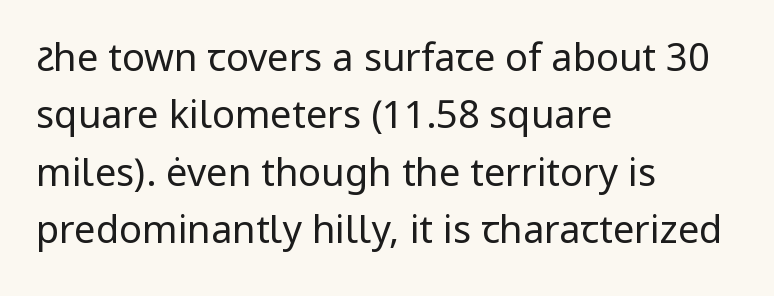
Q: Is the text bold? A: No.
Q: Is the text italic (slanted)? A: No, it is upright.
Q: Is the typeface a serif or a sans-serif typeface? A: Sans-serif.
Q: Is the text underlined? A: No.
Q: How is the paragraph aligned? A: Left-aligned.
Q: Is the spacing between letters normal or unusually wide? A: Normal.
Q: Is the spacing between lines tight, normal or loose? A: Normal.
Q: Width (condensed, normal, or wide)? A: Normal.
Q: Stroke contrast? A: Low.
Q: x-height? A: Medium.
Q: Monospaced? A: No.
